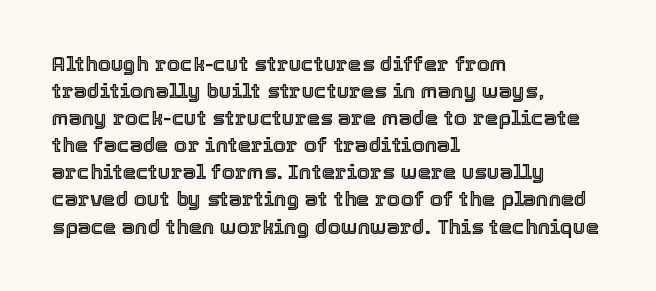
The letters stand straight up with perfectly vertical stems. Tracking here is standard; glyphs follow each other at the usual distance. Whoever set this chose a conventional vertical rhythm. The paragraph has a hard left edge and a soft right edge. Has an underline been added? It has not.
